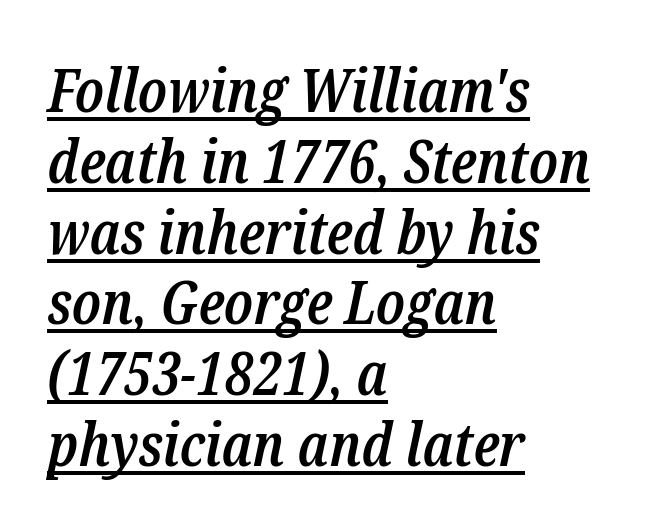
The image shows 60 px semibold, condensed serif type, italic (leaning right); set left-aligned, line spacing 1.18x, normal letter spacing, underlined; low stroke contrast and a medium x-height.
